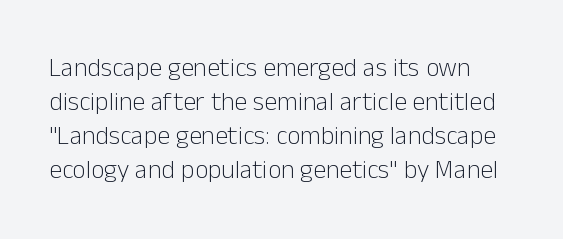
The baseline area is clear. Each new line begins a customary step beneath the previous one. These lines were composed using upright roman letters. Weight: not bold — regular or lighter.
